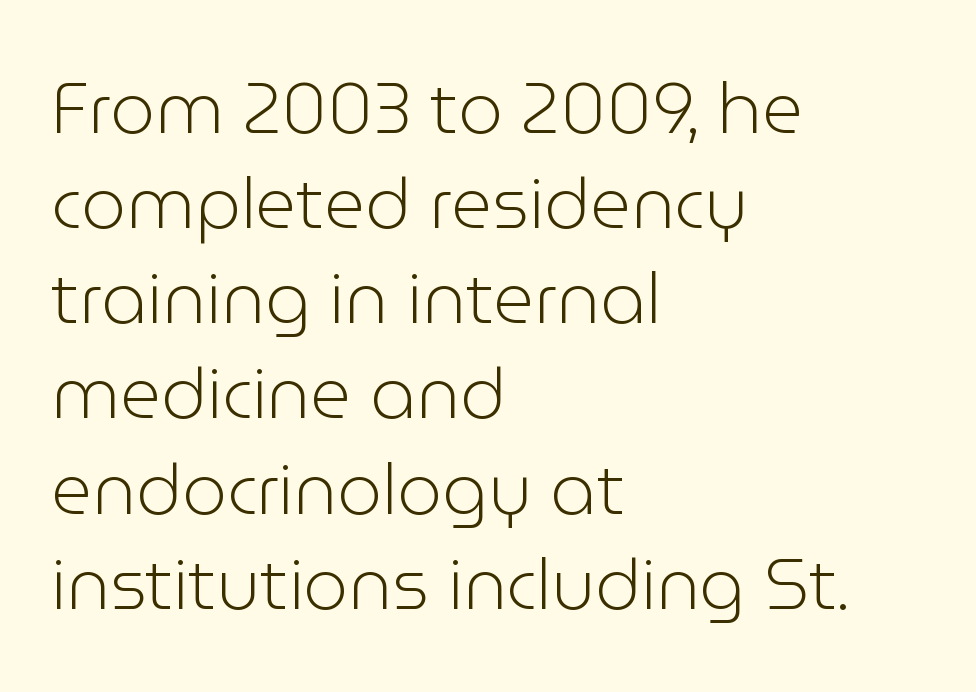
Q: Is the text bold? A: No.
Q: Is the text italic (slanted)? A: No, it is upright.
Q: Is the typeface a serif or a sans-serif typeface? A: Sans-serif.
Q: Is the text underlined? A: No.
Q: How is the paragraph aligned? A: Left-aligned.
Q: Is the spacing between letters normal or unusually wide? A: Normal.
Q: Is the spacing between lines tight, normal or loose? A: Normal.
Q: Width (condensed, normal, or wide)? A: Normal.
Q: Stroke contrast? A: Low.
Q: x-height? A: Medium.
Q: Monospaced? A: No.
